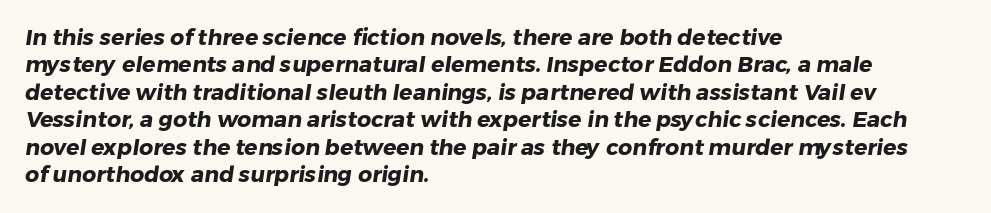
The lines sit at an ordinary, default distance from one another. Has an underline been added? It has not. As a designer I'd log this as weight 700, bold. Reading down the block, your eye returns to a fixed left position each line. Nobody touched the tracking dial on this one.
